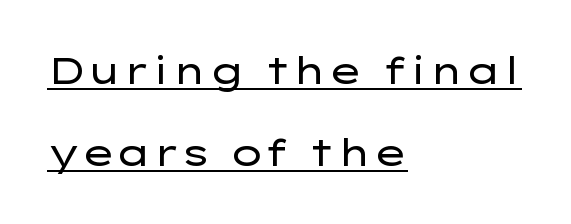
A classic flush-left, rag-right setting is used for this passage. The sample's only ornament is a line tracing under the words. Letterform terminals end flat and unadorned throughout the passage. The vertical gap from one line to the next is large. This sample uses plain, unmodified letter spacing. Unlike italic type, these characters show no tilt at all.
